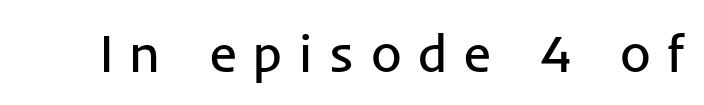
Tracking value appears strongly positive — letters spread wide. The face used here is proportionally spaced, like ordinary book or web type. The baseline area is clear. The passage shown is not bold in any degree. The letters stand upright; this is a roman face. Font category for this specimen: sans-serif.
